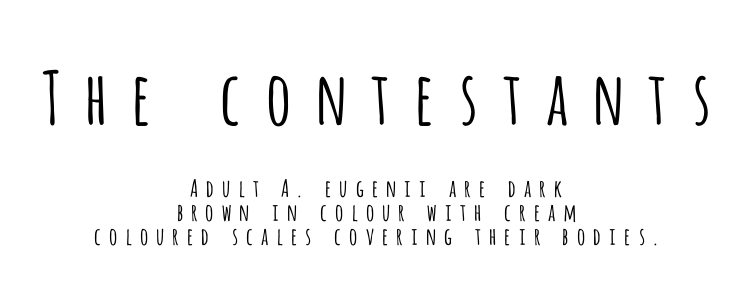
Closely set lines give the paragraph a compact silhouette. Is this a sans? Yes — the strokes have no serifs. Type without underlining. If you folded the block vertically in half, each line would mirror itself in length. Characters remain perfectly vertical along every line. Spacing verdict: proportional, widths tailored to each character.
